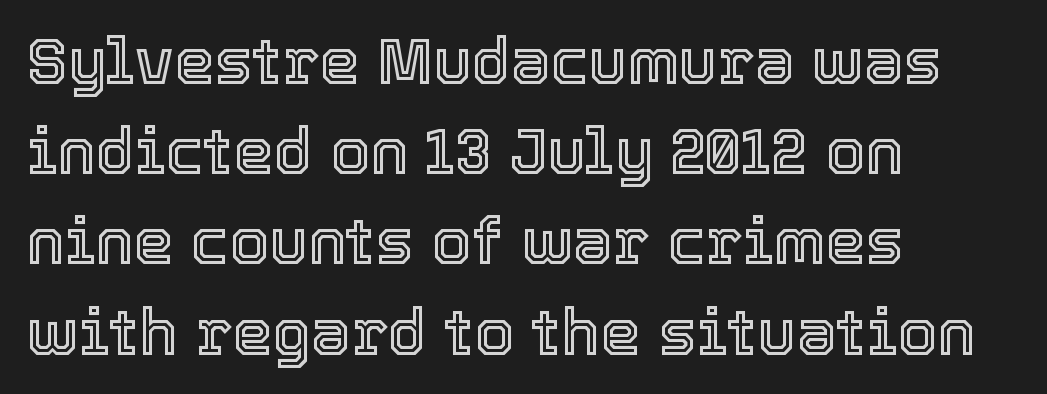
Q: Is the text italic (slanted)? A: No, it is upright.
Q: Is the text underlined? A: No.
Q: How is the paragraph aligned? A: Left-aligned.
Q: Is the spacing between letters normal or unusually wide? A: Normal.
Q: Is the spacing between lines tight, normal or loose? A: Normal.
Q: Width (condensed, normal, or wide)? A: Normal.
Q: x-height? A: Medium.
Q: Monospaced? A: No.
